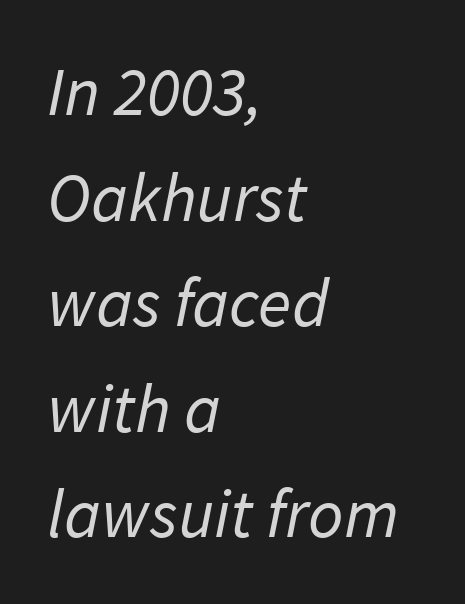
Short note: letters normally spaced. Is this a fixed-width face? No — the glyphs have proportional, varying widths. All the whitespace from short lines collects on the right. Check the space under the baseline: it is left empty. Bold? No — there's no thickening of the strokes. A sans-serif font was chosen for this passage.
